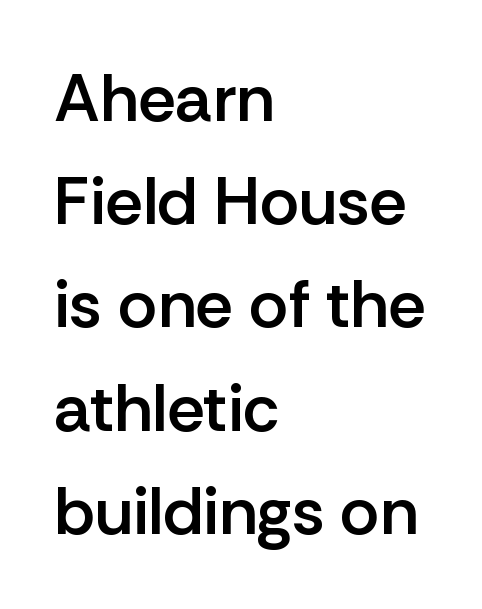
Q: Is the text bold? A: Semi-bold.
Q: Is the text italic (slanted)? A: No, it is upright.
Q: Is the typeface a serif or a sans-serif typeface? A: Sans-serif.
Q: Is the text underlined? A: No.
Q: How is the paragraph aligned? A: Left-aligned.
Q: Is the spacing between letters normal or unusually wide? A: Normal.
Q: Is the spacing between lines tight, normal or loose? A: Normal.
Q: Width (condensed, normal, or wide)? A: Normal.
Q: Stroke contrast? A: Low.
Q: x-height? A: Medium.
Q: Monospaced? A: No.
